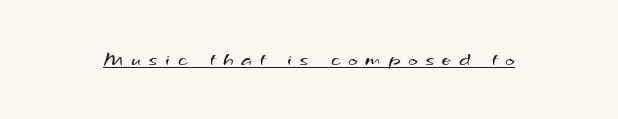
Q: Is the text bold? A: No.
Q: Is the text underlined? A: Yes.
Q: Is the spacing between letters normal or unusually wide? A: Unusually wide.
